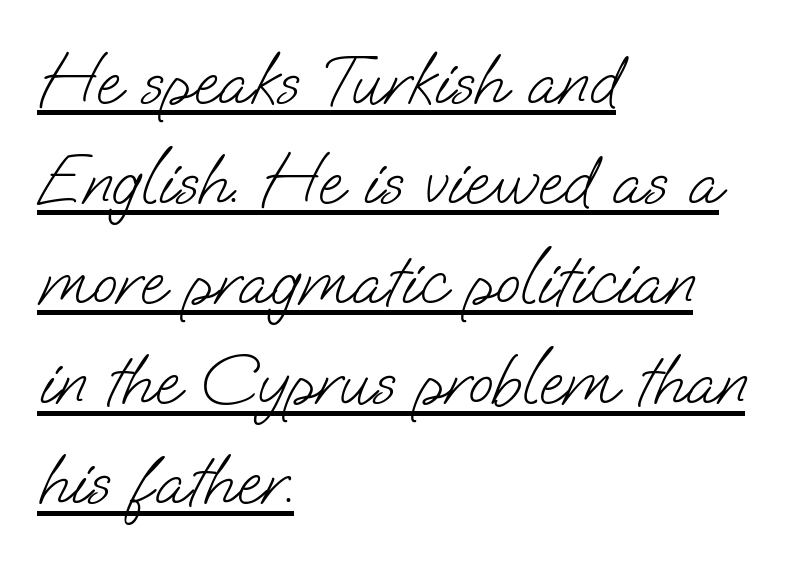
The image shows 72 px light sans-serif type; set left-aligned, normal line spacing (1.39x), normal letter spacing, underlined; low stroke contrast and a small x-height.
